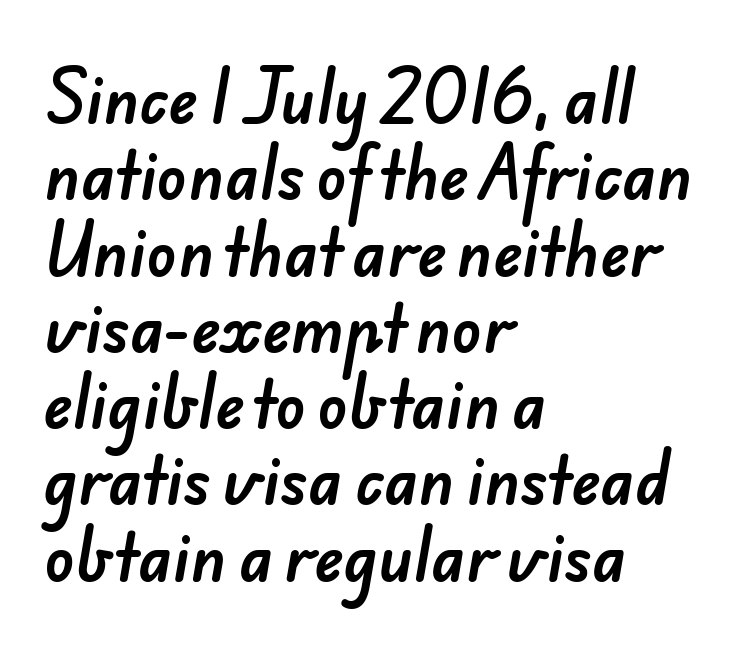
{"serif": "no", "width": "normal", "stroke_contrast": "low", "x_height": "small", "monospaced": "no", "underline": "no", "align": "left", "line_spacing_ratio": 1.23, "letter_spacing": "normal", "letter_spacing_em": 0.0, "glyph_px": 62}
